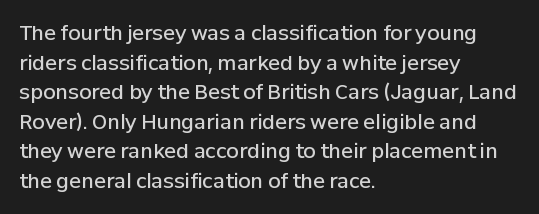
Q: Is the text bold? A: Semi-bold.
Q: Is the text italic (slanted)? A: No, it is upright.
Q: Is the text underlined? A: No.
Q: How is the paragraph aligned? A: Left-aligned.
Q: Is the spacing between letters normal or unusually wide? A: Normal.
Q: Is the spacing between lines tight, normal or loose? A: Normal.
